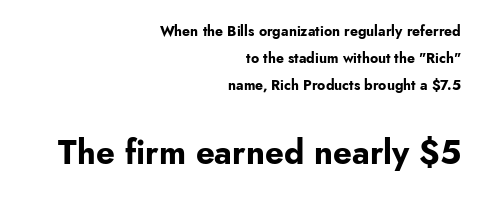
Q: Is the text bold? A: Yes.
Q: Is the text italic (slanted)? A: No, it is upright.
Q: Is the typeface a serif or a sans-serif typeface? A: Sans-serif.
Q: Is the text underlined? A: No.
Q: How is the paragraph aligned? A: Right-aligned.
Q: Is the spacing between letters normal or unusually wide? A: Normal.
Q: Is the spacing between lines tight, normal or loose? A: Loose.
Q: Which block of text is set in a larger size, the first (top) or the second (bottom)? A: The second (bottom) one.
Q: Width (condensed, normal, or wide)? A: Normal.
Q: Stroke contrast? A: Low.
Q: x-height? A: Small.
Q: Monospaced? A: No.
